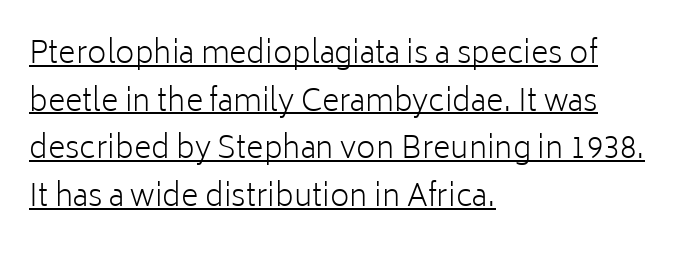
{"serif": "no", "italic": "no", "bold": "no", "weight": "light", "width": "normal", "stroke_contrast": "low", "x_height": "medium", "monospaced": "no", "underline": "yes", "align": "left", "line_spacing": "normal", "line_spacing_ratio": 1.59, "letter_spacing": "normal", "letter_spacing_em": 0.0, "glyph_px": 30}
